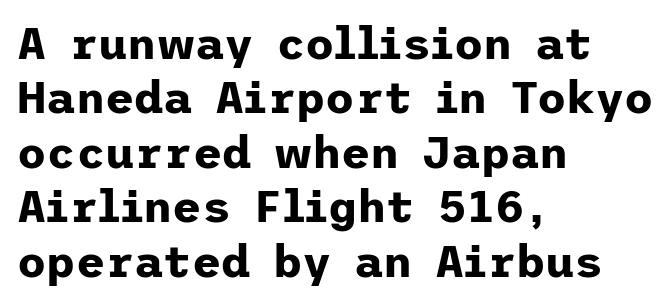
Q: Is the text bold? A: Yes.
Q: Is the text italic (slanted)? A: No, it is upright.
Q: Is the typeface a serif or a sans-serif typeface? A: Sans-serif.
Q: Is the text underlined? A: No.
Q: How is the paragraph aligned? A: Left-aligned.
Q: Is the spacing between letters normal or unusually wide? A: Normal.
Q: Width (condensed, normal, or wide)? A: Normal.
Q: Stroke contrast? A: Low.
Q: x-height? A: Medium.
